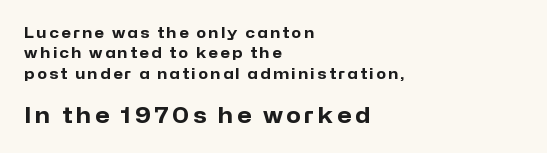
Vertically, the passage feels balanced, rows spaced as you'd expect. Notice how the stems are strictly vertical — no italics here. Heft: maximum for text — a bold. Compare the two chunks: the lower has the greater cap height. Layout note: lines flush left. The space directly below the letters is spotless.
